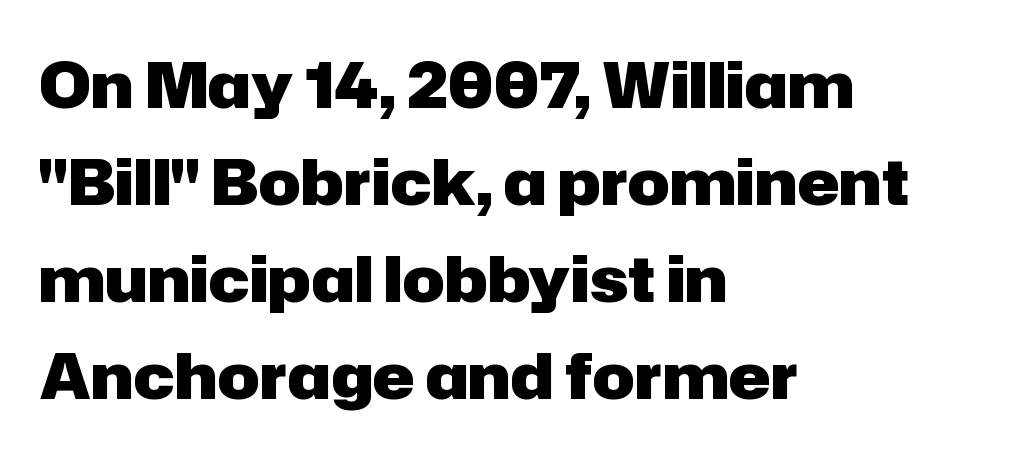
{"serif": "no", "italic": "no", "bold": "yes", "weight": "heavy", "width": "normal", "stroke_contrast": "low", "x_height": "medium", "monospaced": "no", "underline": "no", "align": "left", "line_spacing": "normal", "line_spacing_ratio": 1.54, "letter_spacing": "normal", "letter_spacing_em": 0.0, "glyph_px": 63}
